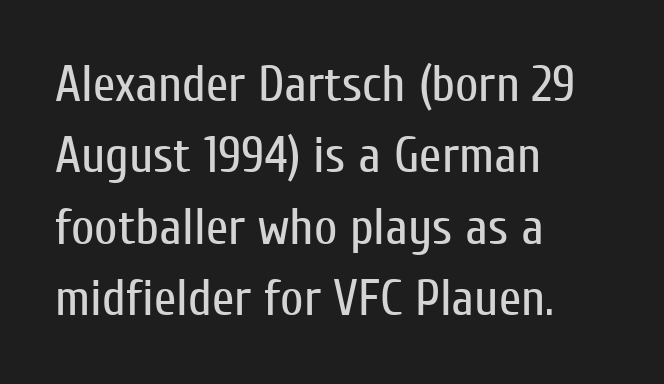
Q: Is the text bold? A: No.
Q: Is the text italic (slanted)? A: No, it is upright.
Q: Is the typeface a serif or a sans-serif typeface? A: Sans-serif.
Q: Is the text underlined? A: No.
Q: How is the paragraph aligned? A: Left-aligned.
Q: Is the spacing between letters normal or unusually wide? A: Normal.
Q: Is the spacing between lines tight, normal or loose? A: Normal.
Q: Width (condensed, normal, or wide)? A: Condensed.
Q: Stroke contrast? A: Low.
Q: x-height? A: Medium.
Q: Monospaced? A: No.
